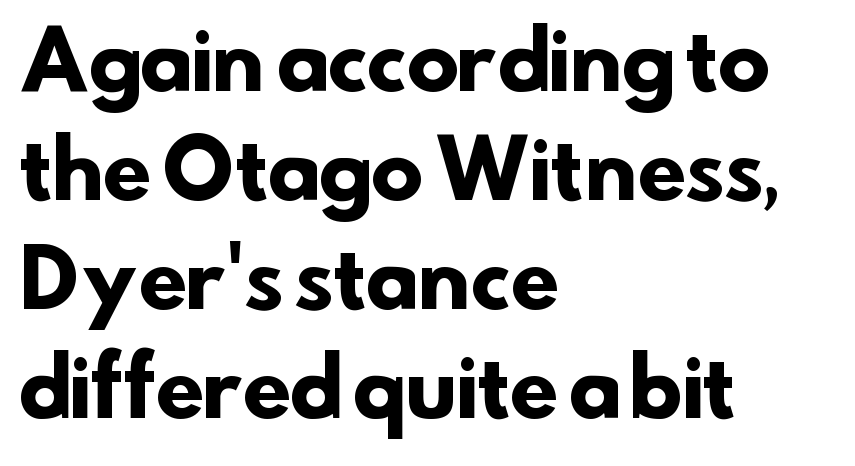
{"serif": "no", "bold": "yes", "weight": "heavy", "width": "normal", "stroke_contrast": "low", "x_height": "small", "monospaced": "no", "underline": "no", "align": "left", "line_spacing": "normal", "line_spacing_ratio": 1.38, "letter_spacing": "normal", "letter_spacing_em": 0.0, "glyph_px": 79}
